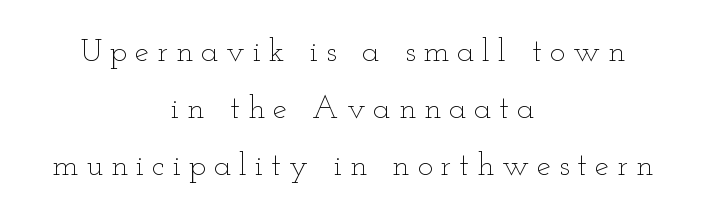
The image shows 32 px thin, wide type, upright; set centered, line spacing 1.78x, unusually wide letter spacing (+0.25 em), not underlined; low stroke contrast and a small x-height.
